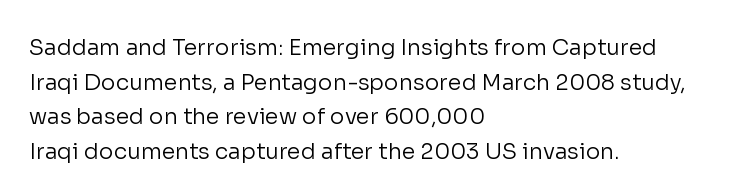
Q: Is the text bold? A: No.
Q: Is the text italic (slanted)? A: No, it is upright.
Q: Is the text underlined? A: No.
Q: How is the paragraph aligned? A: Left-aligned.
Q: Is the spacing between letters normal or unusually wide? A: Normal.
Q: Is the spacing between lines tight, normal or loose? A: Normal.
